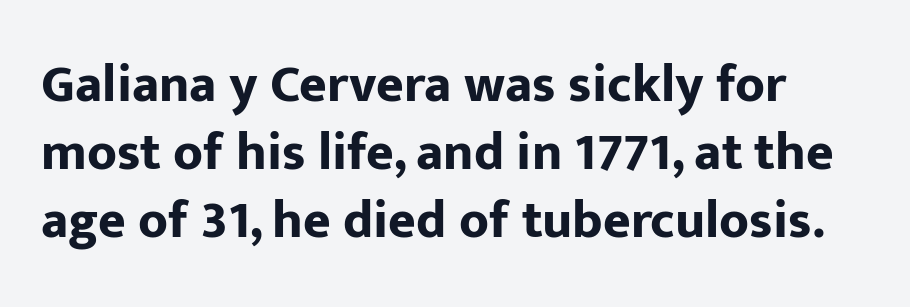
The image shows 53 px bold sans-serif type, upright; set left-aligned, normal line spacing (1.28x), normal letter spacing, not underlined; low stroke contrast and a medium x-height.
